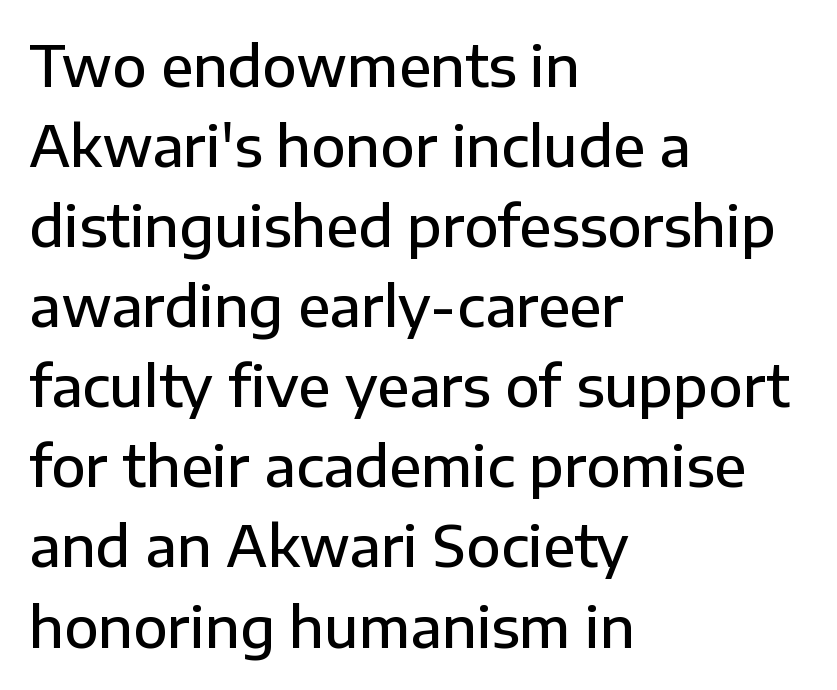
Default kerning and tracking; the words read as compact shapes. The gap between lines stays unmarked. These lines are set flush left with a ragged right edge. You can tell it's not italic because the verticals are truly vertical.
